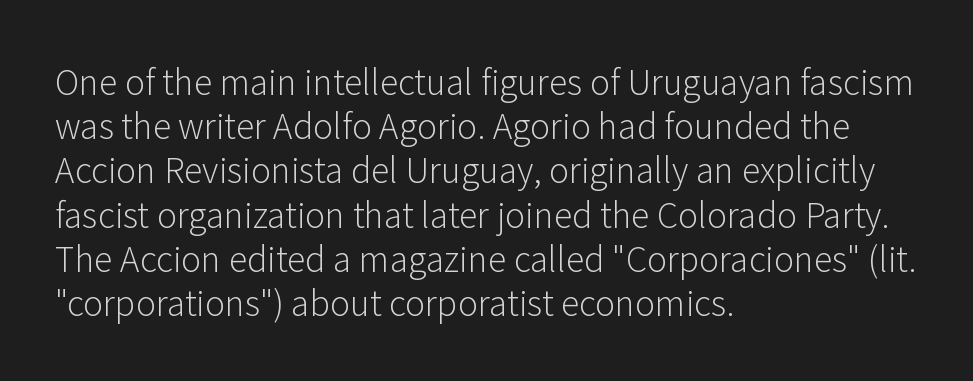
The image shows 34 px light sans-serif type, upright; set left-aligned, normal line spacing (1.3x), normal letter spacing, not underlined; low stroke contrast and a medium x-height.
